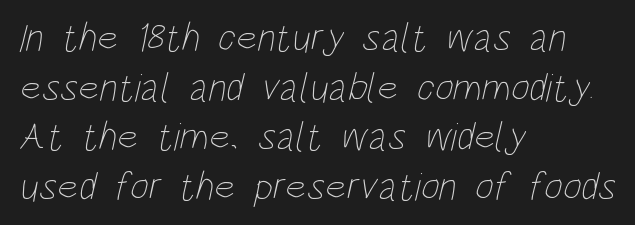
These glyphs show unthickened strokes, regular width or finer. Nobody drew a line under any word here. A typesetter would call this proportional, since set widths differ per character. Caption: multi-line text, flush left, ragged right. Compared with typical body copy, the letter spacing here is the same.
